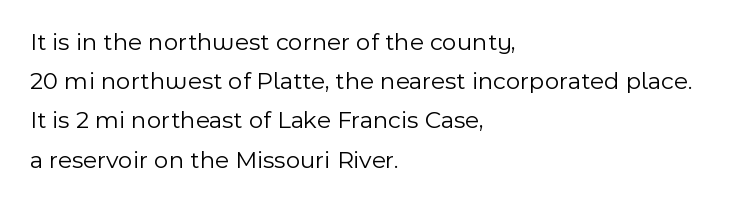
The image shows 25 px text type, upright; set left-aligned, normal line spacing (1.57x), normal letter spacing, not underlined.
